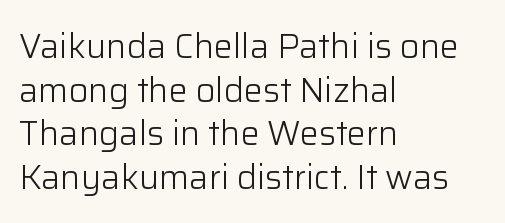
{"serif": "no", "italic": "no", "bold": "no", "weight": "light", "width": "normal", "stroke_contrast": "low", "x_height": "medium", "monospaced": "no", "underline": "no", "align": "left", "line_spacing": "normal", "line_spacing_ratio": 1.28, "letter_spacing": "normal", "letter_spacing_em": 0.0, "glyph_px": 34}
